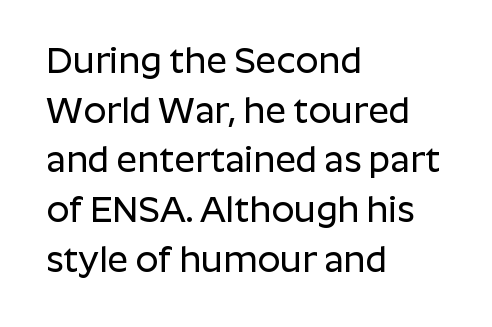
Font category for this specimen: sans-serif. What stands out about the letter spacing? Nothing — it is the standard amount. Proportional: the letters do not fall into vertical columns. The leading is moderate, giving the passage an even texture. The letters stand straight up with perfectly vertical stems.
